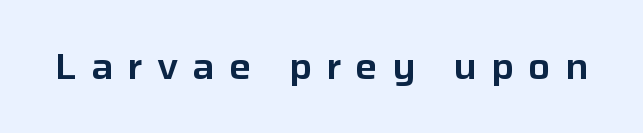
The image shows 37 px sans-serif type, upright; set unusually wide letter spacing (+0.38 em), not underlined; low stroke contrast and a medium x-height.
